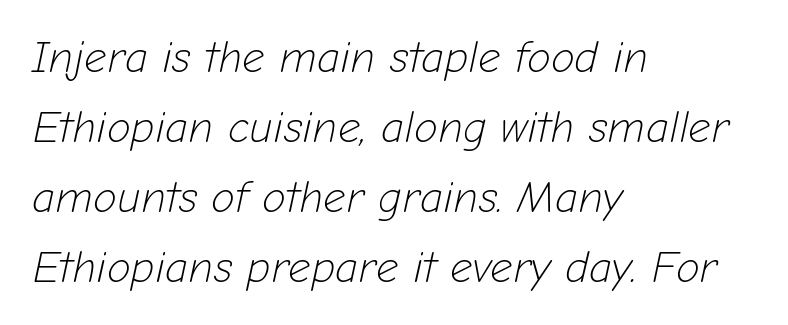
The image shows 44 px light type, italic (leaning right); set left-aligned, normal line spacing (1.59x), normal letter spacing, not underlined; low stroke contrast and a medium x-height.
